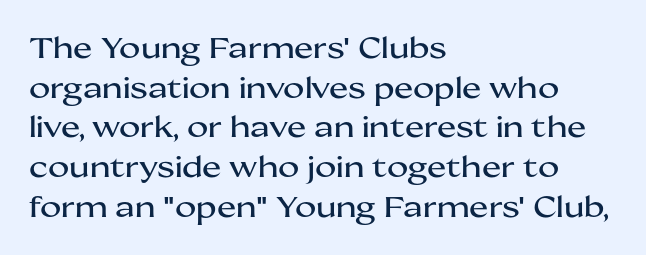
You can tell it's not italic because the verticals are truly vertical. Rows of type keep a routine distance in the vertical direction. Glance below the letters and you will spot only blank space. Between one letter and the next there's only the usual sliver of space. The passage shown is typed in a proportional face where columns would drift.
